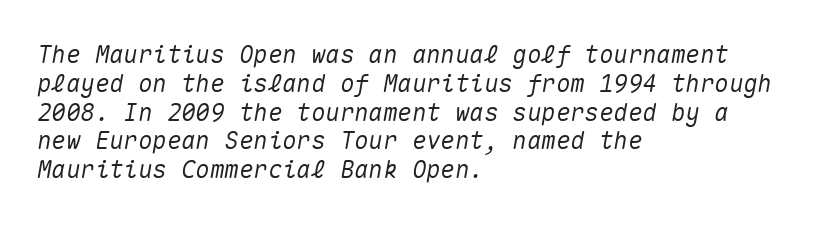
Rendered with sloped, italic letterforms. These lines keep a tight, regular rhythm from letter to letter. Which margin do the lines hug? The left one — the right edge is uneven. Check the space under the baseline: it is left empty.
